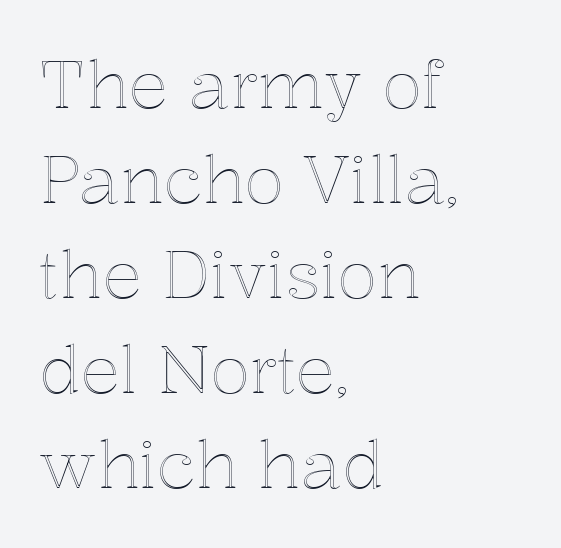
{"italic": "no", "width": "normal", "x_height": "medium", "monospaced": "no", "underline": "no", "align": "left", "line_spacing": "normal", "line_spacing_ratio": 1.44, "letter_spacing": "normal", "letter_spacing_em": 0.0, "glyph_px": 66}
